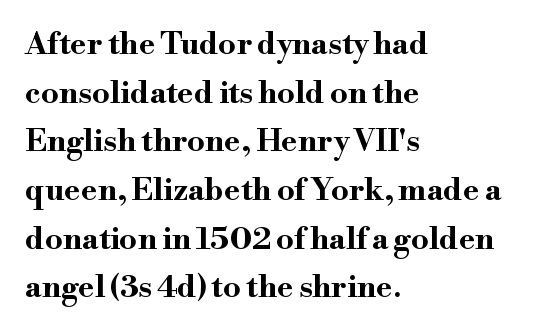
{"serif": "yes", "italic": "no", "bold": "yes", "weight": "bold", "width": "wide", "stroke_contrast": "high", "x_height": "small", "monospaced": "no", "underline": "no", "align": "left", "line_spacing": "normal", "line_spacing_ratio": 1.57, "letter_spacing": "normal", "letter_spacing_em": 0.0, "glyph_px": 31}
